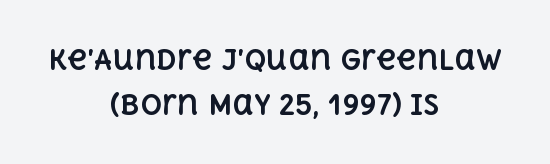
A typesetter would call this leading conventional body-copy spacing. The lettering holds an erect, upright posture throughout. The letterforms sit shoulder to shoulder at normal distance. The zone under the glyphs is completely vacant. Thick stems and heavy bowls — unmistakably bold.
